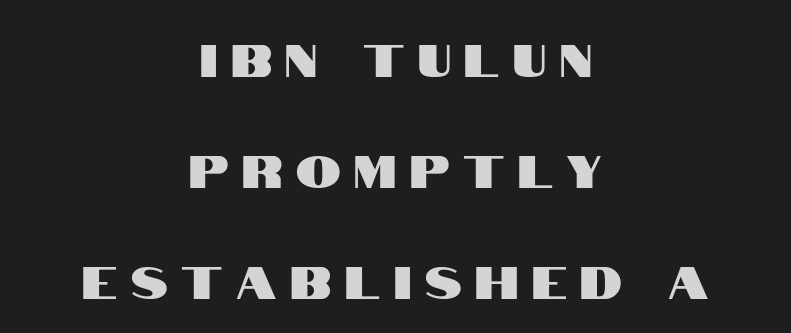
Varying glyph widths throughout — classic text-font behaviour. Is the letter spacing exaggerated? Yes — the characters are pushed far apart. Rendered with straight, roman letterforms. Caption: multi-line text, centered on the measure.
